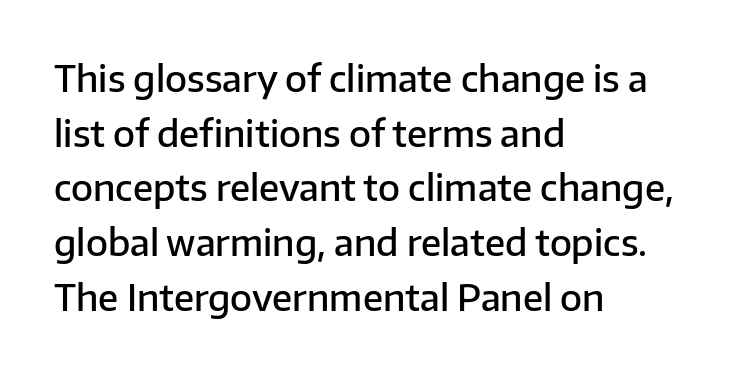
Q: Is the text bold? A: Semi-bold.
Q: Is the text italic (slanted)? A: No, it is upright.
Q: Is the typeface a serif or a sans-serif typeface? A: Sans-serif.
Q: Is the text underlined? A: No.
Q: How is the paragraph aligned? A: Left-aligned.
Q: Is the spacing between letters normal or unusually wide? A: Normal.
Q: Is the spacing between lines tight, normal or loose? A: Normal.
Q: Width (condensed, normal, or wide)? A: Normal.
Q: Stroke contrast? A: Low.
Q: x-height? A: Medium.
Q: Monospaced? A: No.
